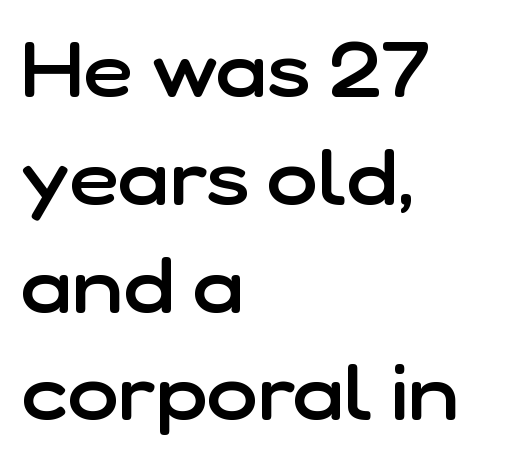
The image shows 77 px semibold sans-serif type, upright; set left-aligned, normal line spacing (1.4x), normal letter spacing, not underlined; low stroke contrast and a medium x-height.
